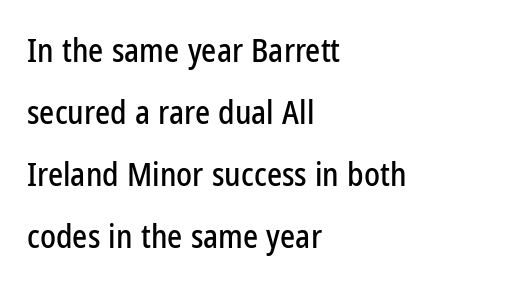
Rows of type keep a wide berth in the vertical direction. The passage is arranged the way most books set body copy — flush left. The letters stand upright; this is a roman face. A sans-serif font was chosen for this passage. There is no visible air inserted between adjacent glyphs.
